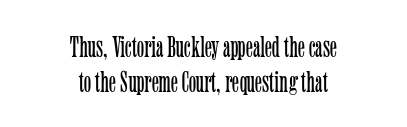
{"serif": "yes", "italic": "no", "bold": "no", "weight": "light", "width": "condensed", "stroke_contrast": "low", "x_height": "medium", "monospaced": "no", "underline": "no", "align": "center", "line_spacing_ratio": 1.17, "letter_spacing": "normal", "letter_spacing_em": 0.0, "glyph_px": 30}
